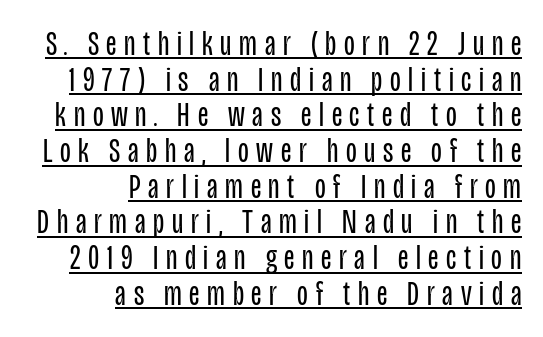
Q: Is the text bold? A: No.
Q: Is the text italic (slanted)? A: No, it is upright.
Q: Is the typeface a serif or a sans-serif typeface? A: Sans-serif.
Q: Is the text underlined? A: Yes.
Q: How is the paragraph aligned? A: Right-aligned.
Q: Is the spacing between letters normal or unusually wide? A: Unusually wide.
Q: Is the spacing between lines tight, normal or loose? A: Tight.
Q: Width (condensed, normal, or wide)? A: Condensed.
Q: Stroke contrast? A: Low.
Q: x-height? A: Large.
Q: Monospaced? A: No.
